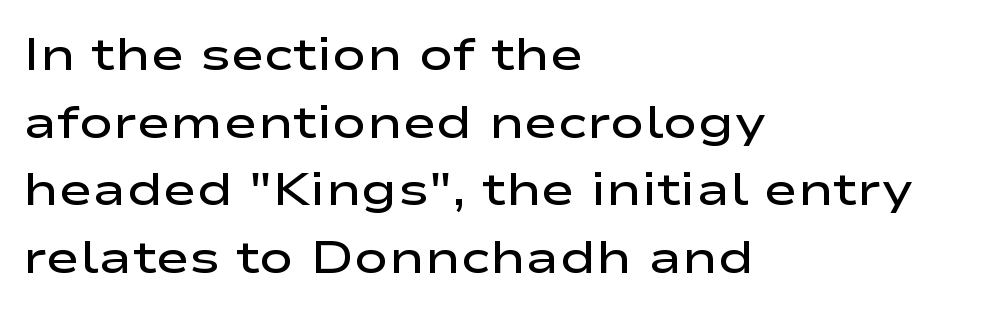
{"serif": "no", "italic": "no", "bold": "semi", "weight": "semibold", "width": "wide", "stroke_contrast": "low", "x_height": "medium", "monospaced": "no", "underline": "no", "align": "left", "line_spacing": "normal", "line_spacing_ratio": 1.47, "letter_spacing": "normal", "letter_spacing_em": 0.0, "glyph_px": 46}
